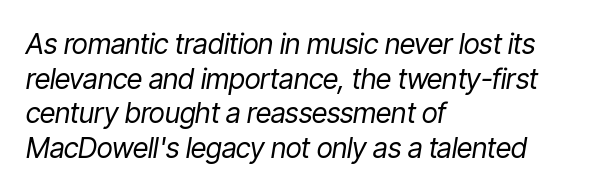
The image shows 28 px regular-weight, condensed type, italic (leaning right); set left-aligned, line spacing 1.24x, normal letter spacing, not underlined; low stroke contrast and a medium x-height.
